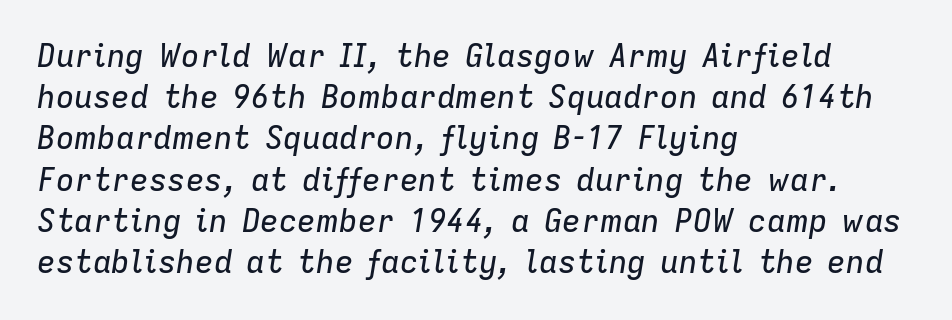
The image shows 31 px text type, italic (leaning right); set left-aligned, normal line spacing (1.33x), normal letter spacing, not underlined; low stroke contrast and a medium x-height.
